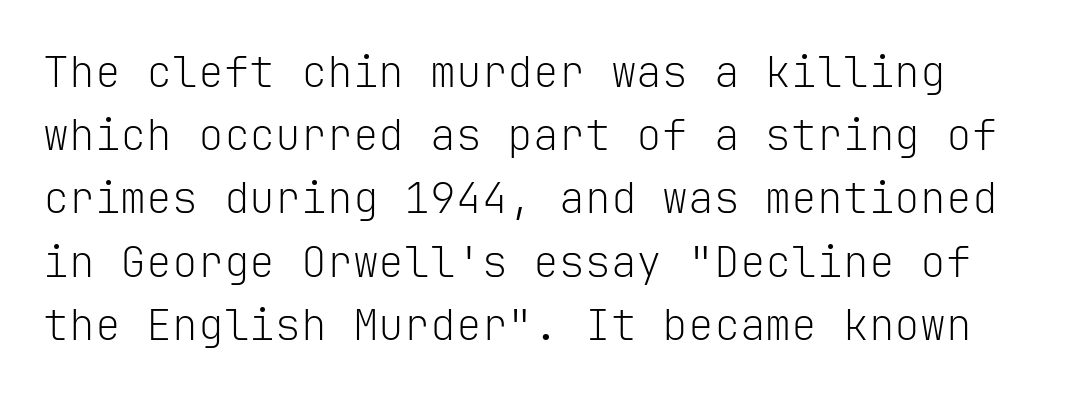
Q: Is the text bold? A: No.
Q: Is the text italic (slanted)? A: No, it is upright.
Q: Is the typeface a serif or a sans-serif typeface? A: Sans-serif.
Q: Is the text underlined? A: No.
Q: Is the spacing between letters normal or unusually wide? A: Normal.
Q: Is the spacing between lines tight, normal or loose? A: Normal.
Q: Width (condensed, normal, or wide)? A: Normal.
Q: Stroke contrast? A: Low.
Q: x-height? A: Medium.
Q: Monospaced? A: Yes.
